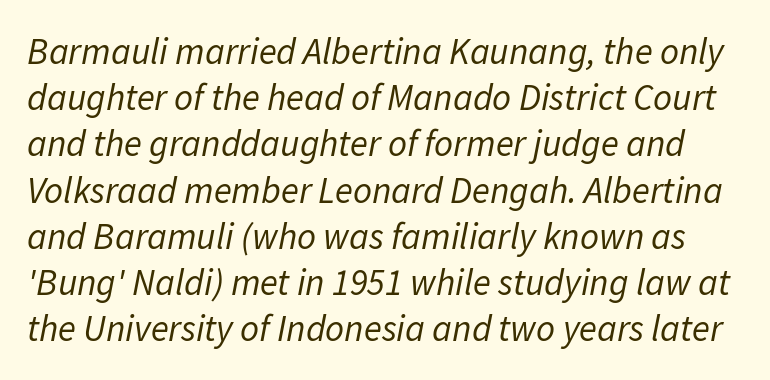
{"italic": "yes", "lean": "right", "slant_degrees": 11, "bold": "no", "weight": "regular", "width": "normal", "stroke_contrast": "low", "x_height": "medium", "monospaced": "no", "underline": "no", "line_spacing": "normal", "line_spacing_ratio": 1.25, "letter_spacing": "normal", "letter_spacing_em": 0.0, "glyph_px": 37}
